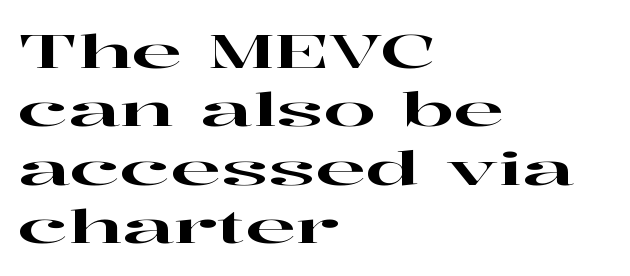
{"serif": "yes", "italic": "no", "width": "wide", "stroke_contrast": "high", "x_height": "medium", "monospaced": "no", "underline": "no", "align": "left", "line_spacing_ratio": 1.24, "letter_spacing": "normal", "letter_spacing_em": 0.0, "glyph_px": 47}
